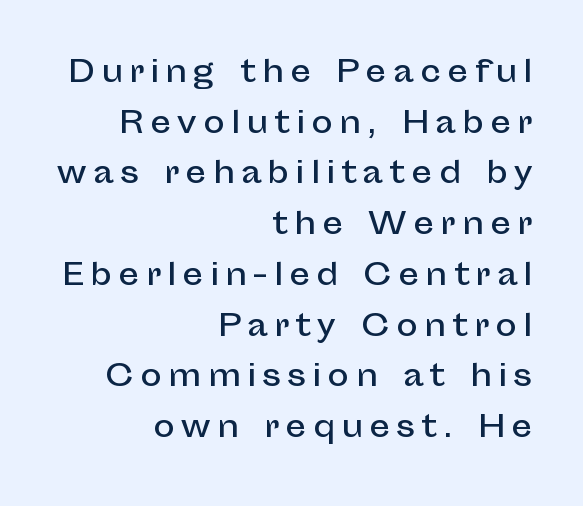
{"serif": "no", "italic": "no", "width": "normal", "stroke_contrast": "low", "x_height": "medium", "monospaced": "no", "underline": "no", "align": "right", "line_spacing_ratio": 1.75, "letter_spacing": "wide", "letter_spacing_em": 0.22, "glyph_px": 29}
